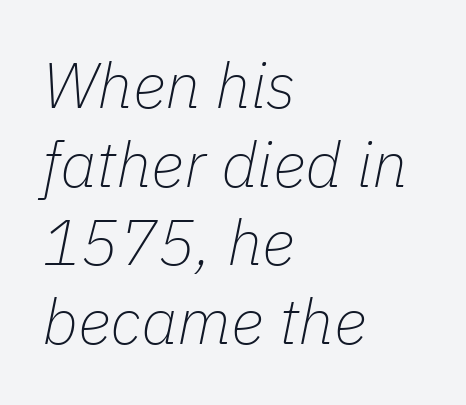
The rendering uses natural spacing where letterforms have individual widths. The letters are slanted; this is an italic face. Line beginnings align vertically; line endings do not. The space beneath each line is pristine and unruled.
